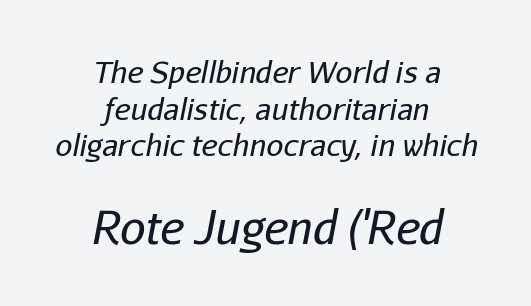
The image shows 45 px regular-weight type, italic (leaning right); set centered, line spacing 1.22x, normal letter spacing, not underlined; the second (bottom) block is 1.5x larger; low stroke contrast and a medium x-height.
